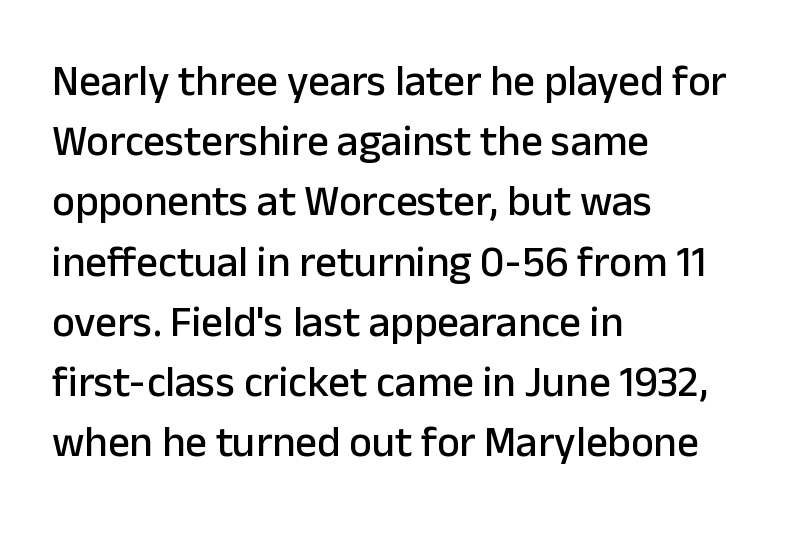
{"serif": "no", "italic": "no", "width": "normal", "stroke_contrast": "low", "x_height": "medium", "monospaced": "no", "underline": "no", "align": "left", "line_spacing": "normal", "line_spacing_ratio": 1.4, "letter_spacing": "normal", "letter_spacing_em": 0.0, "glyph_px": 43}
